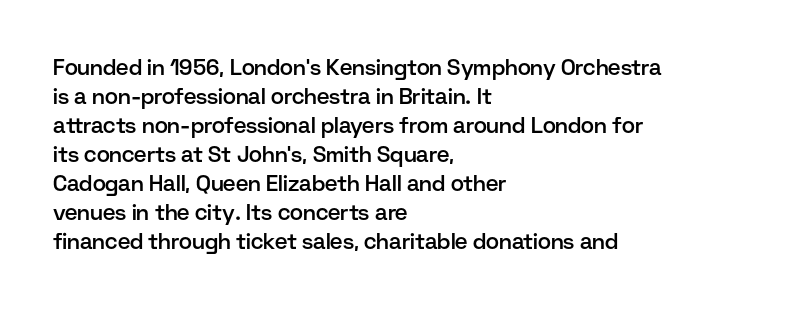
If you drew a ruler down the left edge, every line would touch it. The specimen reads as upright at a glance. The rendering uses a moderate line-height, typical for paragraphs. Has an underline been added? It has not. The line texture is even and compact thanks to regular tracking. Summary of weight: moderately heavy, a semibold.
